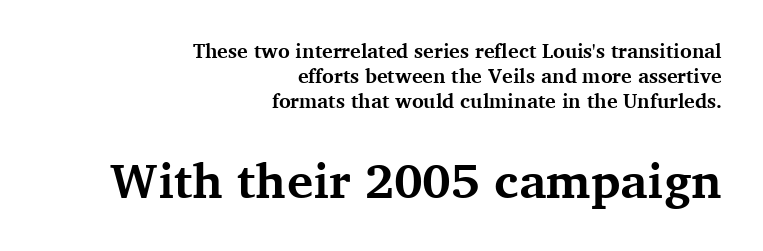
Q: Is the text bold? A: Yes.
Q: Is the text italic (slanted)? A: No, it is upright.
Q: Is the typeface a serif or a sans-serif typeface? A: Serif.
Q: Is the text underlined? A: No.
Q: How is the paragraph aligned? A: Right-aligned.
Q: Is the spacing between letters normal or unusually wide? A: Normal.
Q: Is the spacing between lines tight, normal or loose? A: Normal.
Q: Which block of text is set in a larger size, the first (top) or the second (bottom)? A: The second (bottom) one.
Q: Width (condensed, normal, or wide)? A: Normal.
Q: Stroke contrast? A: Medium.
Q: x-height? A: Medium.
Q: Monospaced? A: No.
